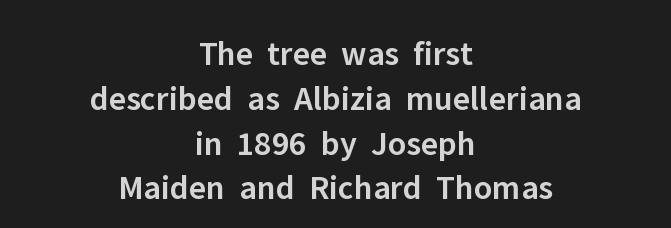
{"serif": "no", "italic": "no", "bold": "semi", "weight": "semibold", "width": "normal", "stroke_contrast": "low", "x_height": "medium", "monospaced": "no", "underline": "no", "align": "center", "line_spacing": "normal", "line_spacing_ratio": 1.28, "letter_spacing": "normal", "letter_spacing_em": 0.0, "glyph_px": 35}
